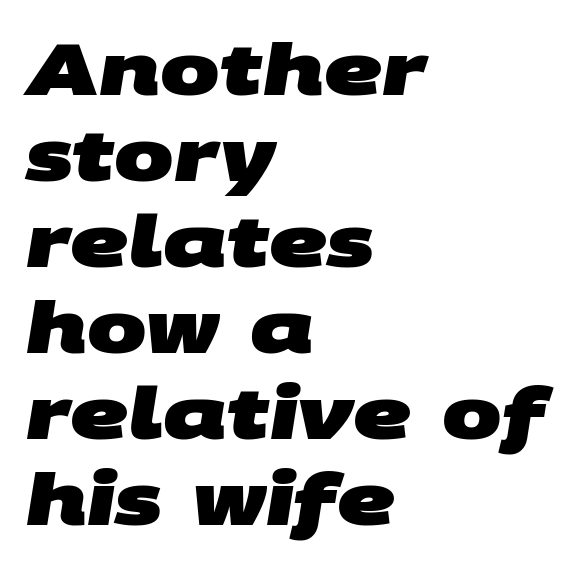
{"serif": "no", "bold": "yes", "weight": "heavy", "width": "wide", "stroke_contrast": "medium", "x_height": "large", "monospaced": "no", "underline": "no", "align": "left", "line_spacing_ratio": 1.21, "letter_spacing": "normal", "letter_spacing_em": 0.0, "glyph_px": 71}
